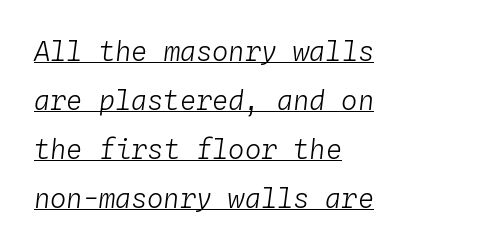
The image shows 27 px text type, italic (leaning right); set left-aligned, line spacing 1.81x, normal letter spacing, underlined.
